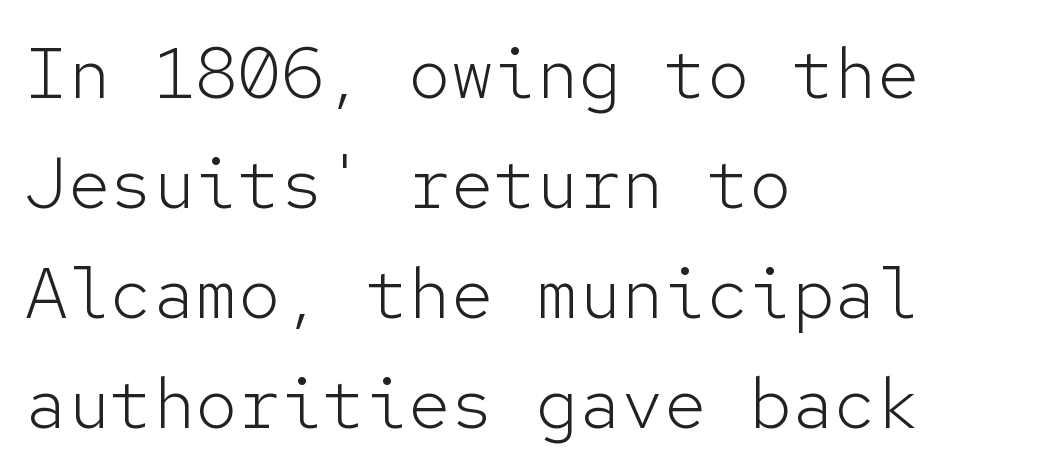
Q: Is the text bold? A: No.
Q: Is the text italic (slanted)? A: No, it is upright.
Q: Is the typeface a serif or a sans-serif typeface? A: Sans-serif.
Q: Is the text underlined? A: No.
Q: How is the paragraph aligned? A: Left-aligned.
Q: Is the spacing between letters normal or unusually wide? A: Normal.
Q: Is the spacing between lines tight, normal or loose? A: Normal.
Q: Width (condensed, normal, or wide)? A: Normal.
Q: Stroke contrast? A: Low.
Q: x-height? A: Medium.
Q: Monospaced? A: Yes.
